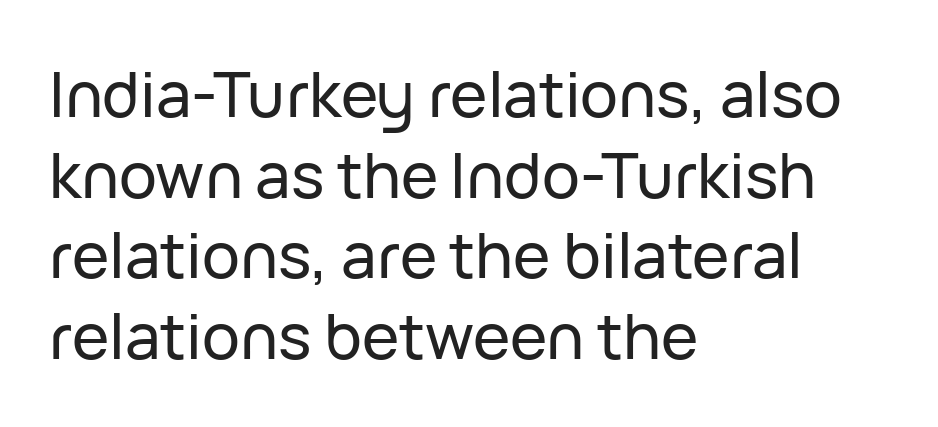
The image shows 63 px sans-serif type, upright; set left-aligned, normal line spacing (1.28x), normal letter spacing, not underlined; low stroke contrast and a medium x-height.
